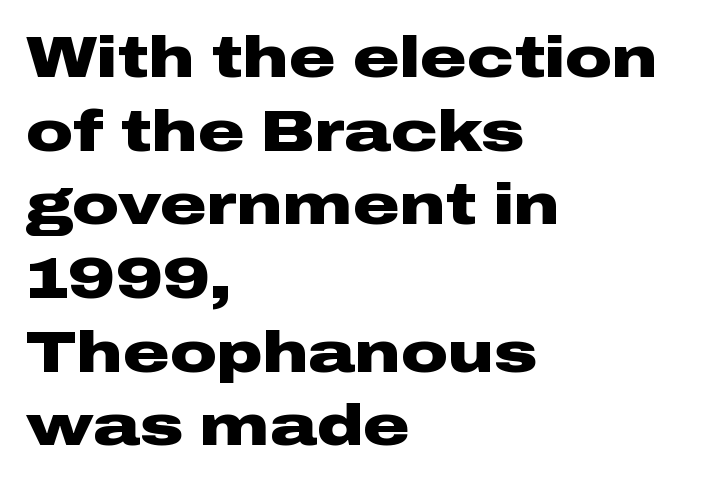
Q: Is the text bold? A: Yes.
Q: Is the text italic (slanted)? A: No, it is upright.
Q: Is the typeface a serif or a sans-serif typeface? A: Sans-serif.
Q: Is the text underlined? A: No.
Q: How is the paragraph aligned? A: Left-aligned.
Q: Is the spacing between letters normal or unusually wide? A: Normal.
Q: Is the spacing between lines tight, normal or loose? A: Normal.
Q: Width (condensed, normal, or wide)? A: Wide.
Q: Stroke contrast? A: Low.
Q: x-height? A: Medium.
Q: Monospaced? A: No.
